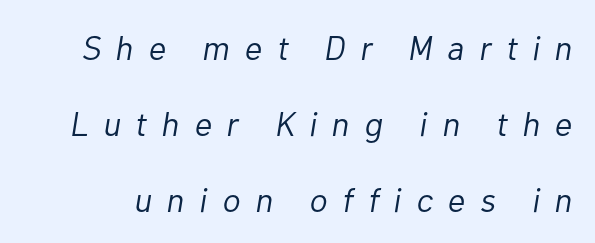
Descenders hang freely into open space. Spacing verdict: proportional, widths tailored to each character. A great deal of white space separates one row of letters from the next. Is this a heavy cut? Hardly; it is regular or lighter. If you drew a line through each stem, it would be angled.
